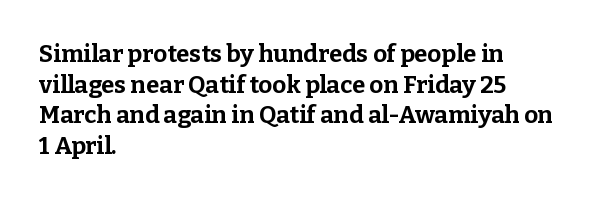
Q: Is the text bold? A: Yes.
Q: Is the text italic (slanted)? A: No, it is upright.
Q: Is the text underlined? A: No.
Q: How is the paragraph aligned? A: Left-aligned.
Q: Is the spacing between letters normal or unusually wide? A: Normal.
Q: Is the spacing between lines tight, normal or loose? A: Normal.
